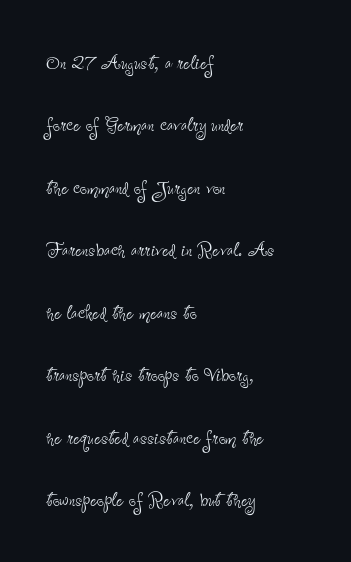
Bold? No — there's no thickening of the strokes. Widely set lines give the paragraph a tall, airy silhouette. The paragraph has a hard left edge and a soft right edge.
